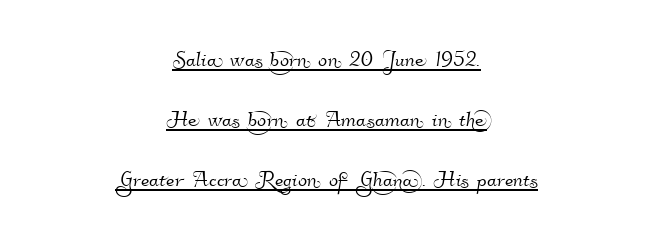
The image shows 27 px text type; set centered, loose line spacing (2.22x), normal letter spacing, underlined.
